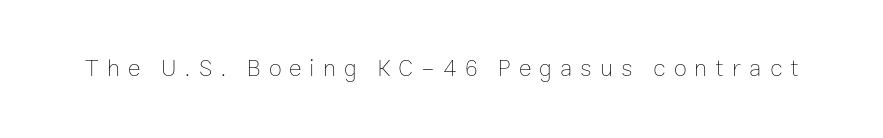
The image shows 24 px text type, upright; set unusually wide letter spacing (+0.33 em), not underlined.
